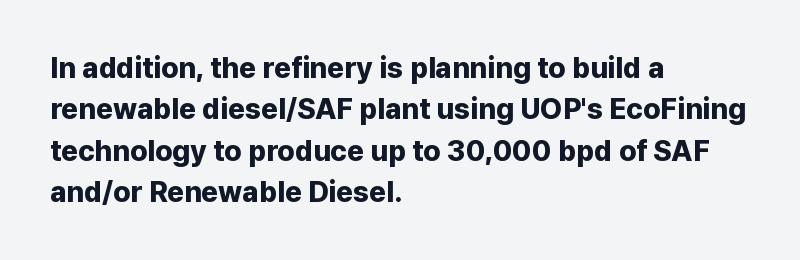
Q: Is the text bold? A: Yes.
Q: Is the text italic (slanted)? A: No, it is upright.
Q: Is the typeface a serif or a sans-serif typeface? A: Sans-serif.
Q: Is the text underlined? A: No.
Q: How is the paragraph aligned? A: Left-aligned.
Q: Is the spacing between letters normal or unusually wide? A: Normal.
Q: Is the spacing between lines tight, normal or loose? A: Normal.
Q: Width (condensed, normal, or wide)? A: Normal.
Q: Stroke contrast? A: Low.
Q: x-height? A: Medium.
Q: Monospaced? A: No.
